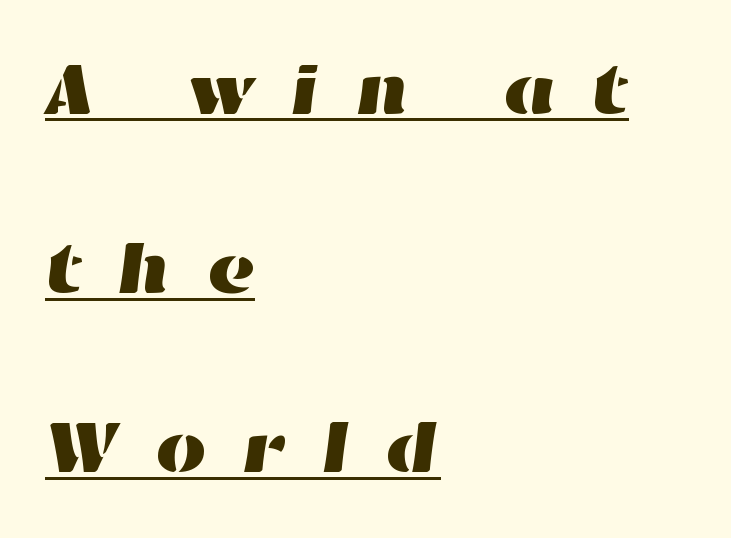
The image shows 74 px wide type; set left-aligned, loose line spacing (2.42x), unusually wide letter spacing (+0.46 em), underlined; high stroke contrast and a medium x-height.
